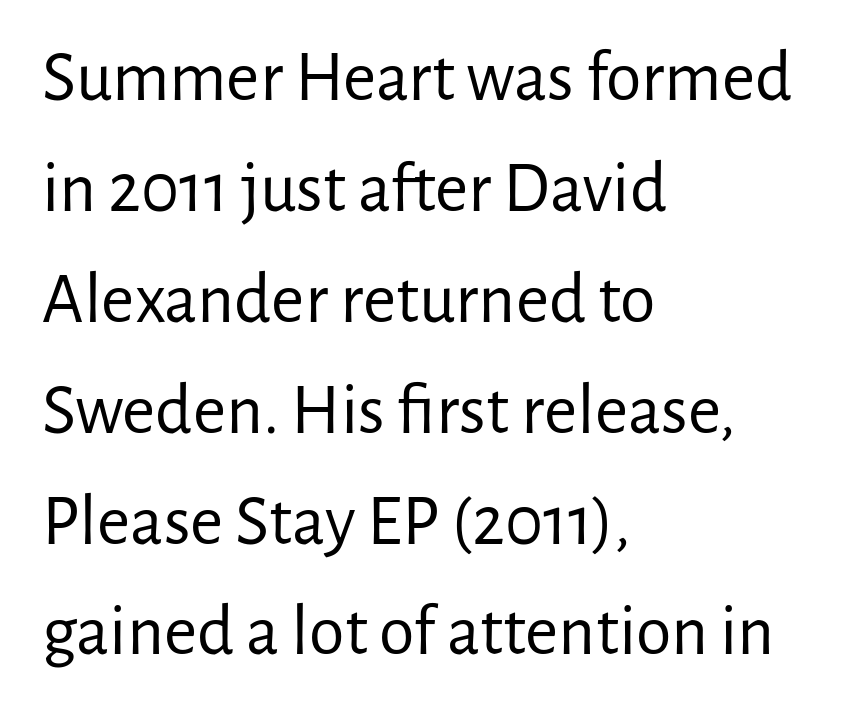
{"serif": "no", "italic": "no", "bold": "no", "weight": "regular", "width": "normal", "stroke_contrast": "low", "x_height": "medium", "monospaced": "no", "underline": "no", "align": "left", "line_spacing": "normal", "line_spacing_ratio": 1.54, "letter_spacing": "normal", "letter_spacing_em": 0.0, "glyph_px": 72}
